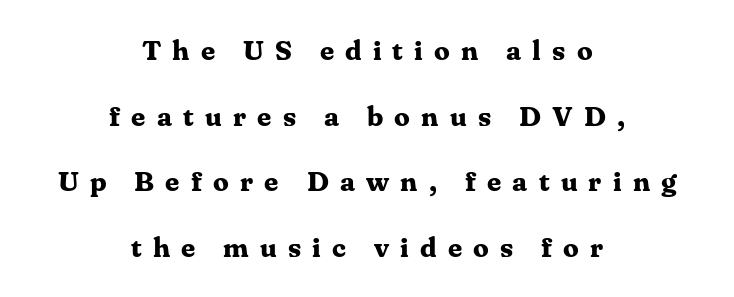
Leading is clearly above the norm, producing a sparse column. The rendering uses a bold face; every stroke is thick and dark. The tracking jumps out immediately: characters are airy and widely separated. Line starts and ends both wander, symmetrically.
